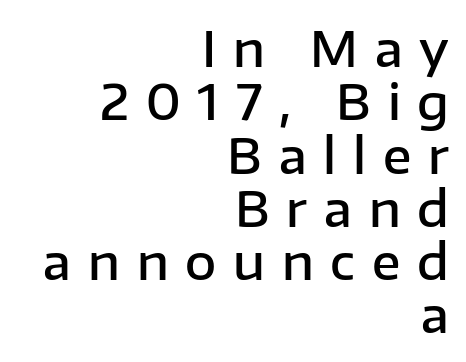
{"serif": "no", "italic": "no", "bold": "semi", "weight": "semibold", "width": "normal", "stroke_contrast": "low", "x_height": "medium", "monospaced": "no", "underline": "no", "align": "right", "line_spacing": "tight", "line_spacing_ratio": 1.11, "letter_spacing": "wide", "letter_spacing_em": 0.35, "glyph_px": 48}
